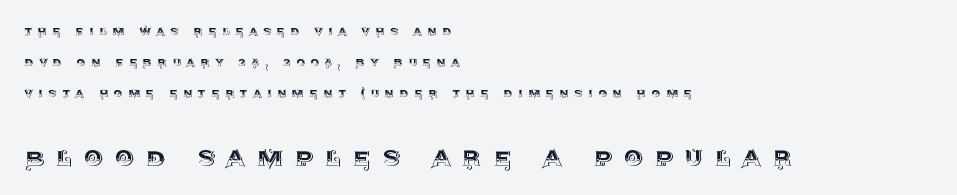
Q: Is the text italic (slanted)? A: No, it is upright.
Q: Is the text underlined? A: No.
Q: How is the paragraph aligned? A: Left-aligned.
Q: Is the spacing between letters normal or unusually wide? A: Unusually wide.
Q: Is the spacing between lines tight, normal or loose? A: Loose.
Q: Which block of text is set in a larger size, the first (top) or the second (bottom)? A: The second (bottom) one.
Q: Width (condensed, normal, or wide)? A: Normal.
Q: x-height? A: Large.
Q: Monospaced? A: No.
